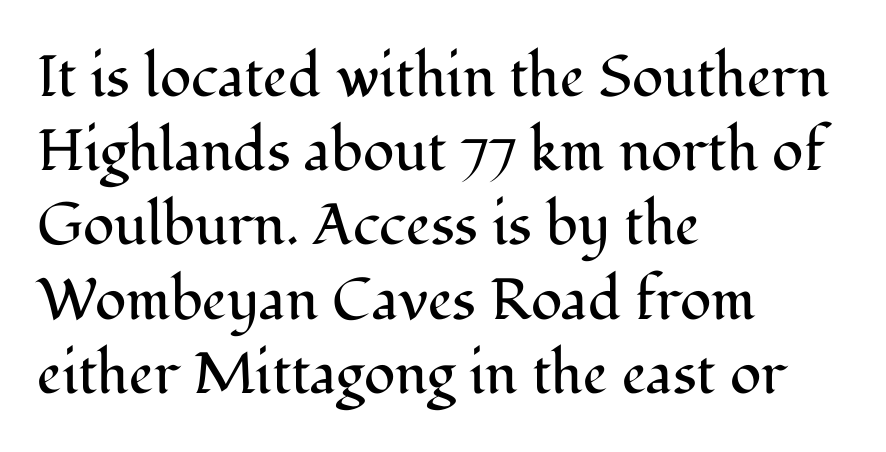
Q: Is the text bold? A: No.
Q: Is the text italic (slanted)? A: No, it is upright.
Q: Is the typeface a serif or a sans-serif typeface? A: Serif.
Q: Is the text underlined? A: No.
Q: How is the paragraph aligned? A: Left-aligned.
Q: Is the spacing between letters normal or unusually wide? A: Normal.
Q: Is the spacing between lines tight, normal or loose? A: Normal.
Q: Width (condensed, normal, or wide)? A: Normal.
Q: Stroke contrast? A: Medium.
Q: x-height? A: Medium.
Q: Monospaced? A: No.
